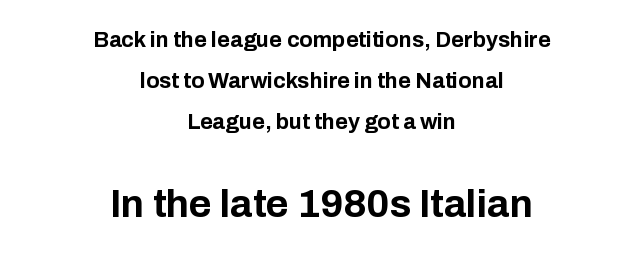
The image shows 39 px bold sans-serif type, upright; set centered, line spacing 1.87x, normal letter spacing, not underlined; the second (bottom) block is 1.77x larger; low stroke contrast and a medium x-height.
